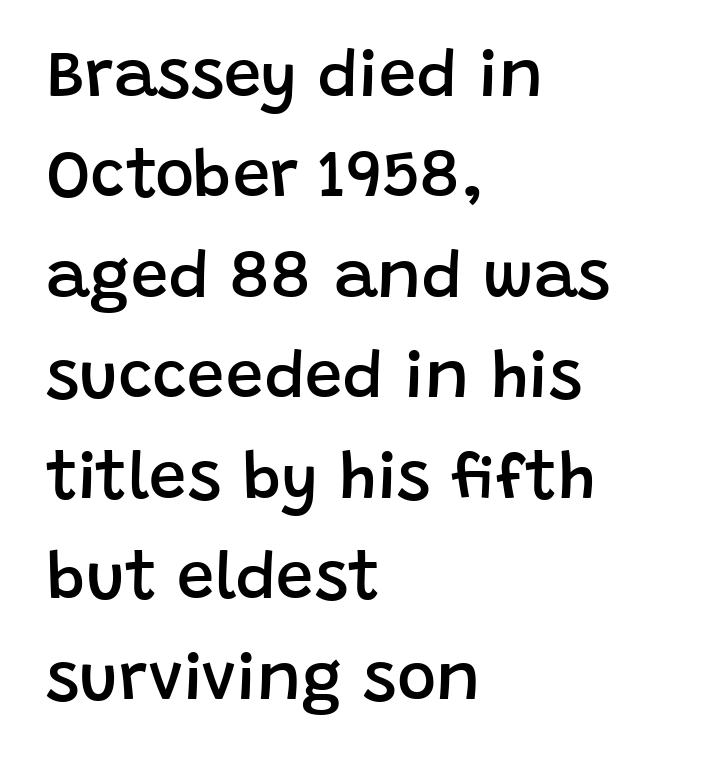
{"serif": "no", "italic": "no", "bold": "semi", "weight": "semibold", "width": "normal", "stroke_contrast": "low", "x_height": "large", "monospaced": "no", "underline": "no", "align": "left", "line_spacing": "normal", "line_spacing_ratio": 1.5, "letter_spacing": "normal", "letter_spacing_em": 0.0, "glyph_px": 67}
